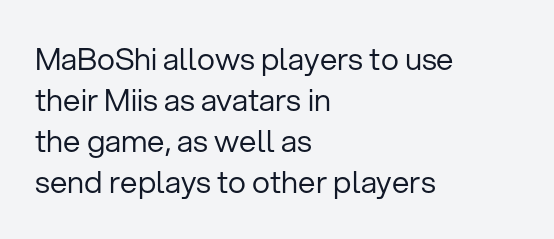
Vertical stems look standard width or narrower in stroke. Spacing verdict: proportional, widths tailored to each character. What stands out about the letter spacing? Nothing — it is the standard amount. This rendering employs a face without finishing strokes, i.e., a sans-serif. The string is rendered with underlining switched off.
